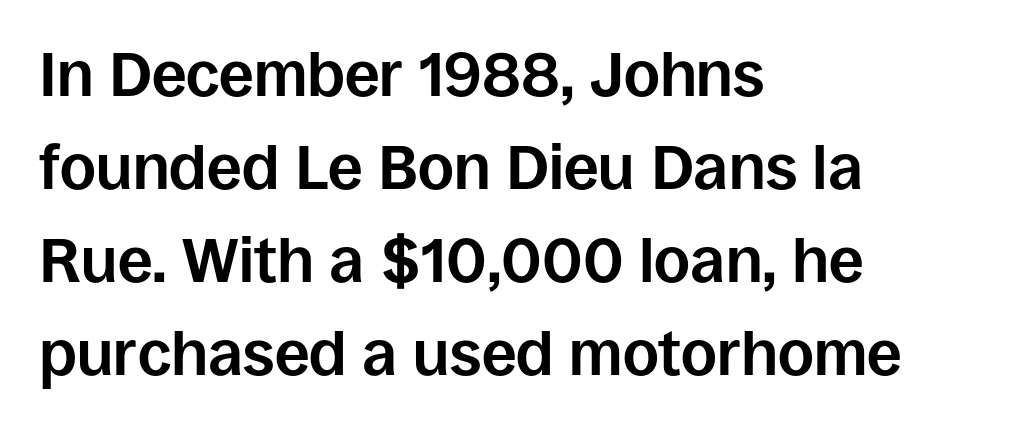
The image shows 62 px bold sans-serif type, upright; set left-aligned, normal line spacing (1.5x), normal letter spacing, not underlined; low stroke contrast and a large x-height.
